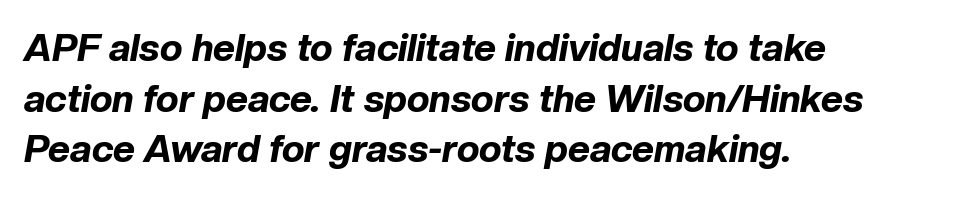
{"italic": "yes", "lean": "right", "slant_degrees": 10, "bold": "yes", "weight": "bold", "width": "normal", "stroke_contrast": "low", "x_height": "medium", "monospaced": "no", "underline": "no", "align": "left", "line_spacing": "normal", "line_spacing_ratio": 1.33, "letter_spacing": "normal", "letter_spacing_em": 0.0, "glyph_px": 38}
